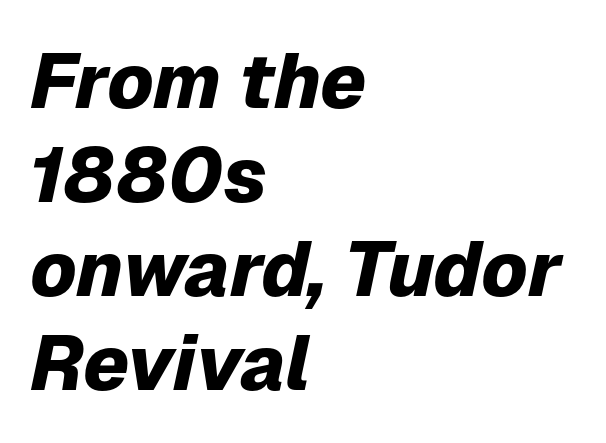
{"italic": "yes", "lean": "right", "slant_degrees": 12, "bold": "yes", "weight": "heavy", "width": "normal", "stroke_contrast": "low", "x_height": "medium", "monospaced": "no", "underline": "no", "align": "left", "line_spacing_ratio": 1.22, "letter_spacing": "normal", "letter_spacing_em": 0.0, "glyph_px": 77}
